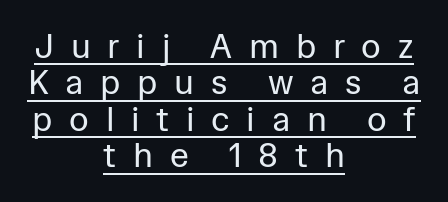
Q: Is the text bold? A: No.
Q: Is the text italic (slanted)? A: No, it is upright.
Q: Is the typeface a serif or a sans-serif typeface? A: Sans-serif.
Q: Is the text underlined? A: Yes.
Q: How is the paragraph aligned? A: Centered.
Q: Is the spacing between letters normal or unusually wide? A: Unusually wide.
Q: Is the spacing between lines tight, normal or loose? A: Tight.
Q: Width (condensed, normal, or wide)? A: Normal.
Q: Stroke contrast? A: Low.
Q: x-height? A: Medium.
Q: Monospaced? A: No.
